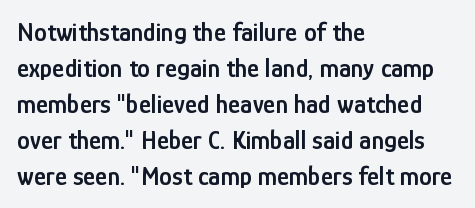
The glyphs have the mass of a demibold cut, below bold. The rendering uses a moderate line-height, typical for paragraphs. Here the glyphs are tracked normally, forming tight word shapes. The rag falls on the right side of this text block.
